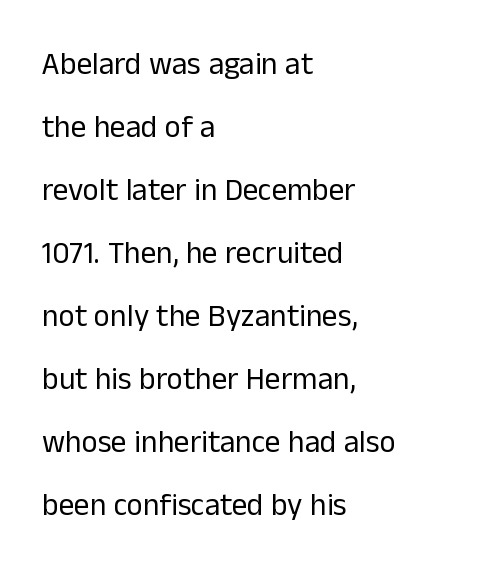
The type sits square on the baseline with zero lean. No heavy texture on the line: the type isn't bold. Vertically, the passage feels expansive, rows floating well apart. In CSS terms this would be text-align: left. The type is set solid horizontally, with unmodified tracking.
